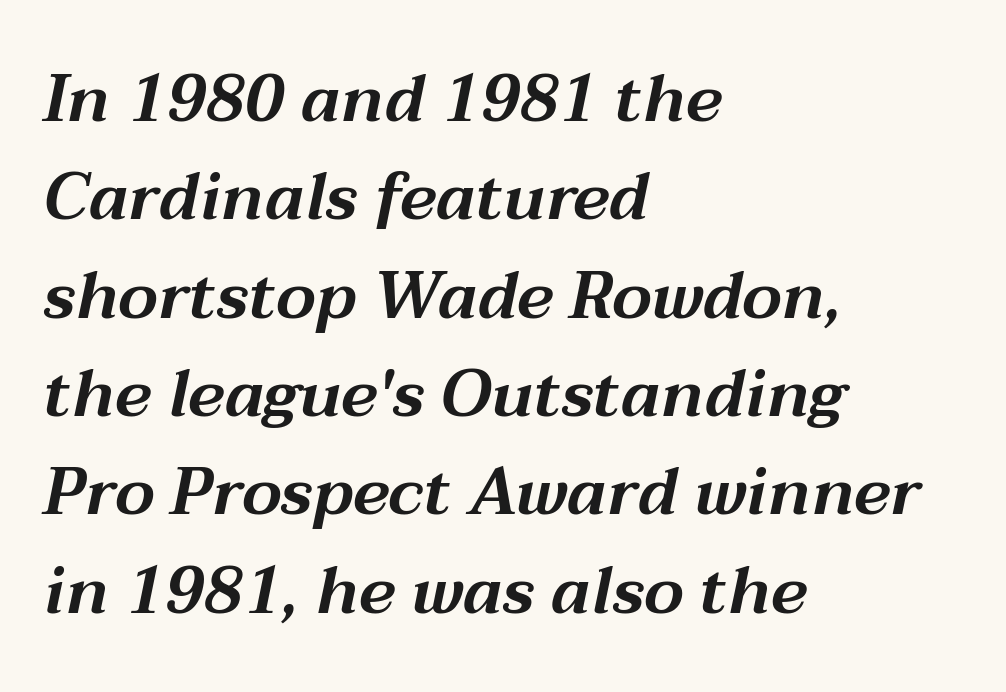
The image shows 66 px wide type, italic (leaning right); set left-aligned, normal line spacing (1.49x), normal letter spacing, not underlined; medium stroke contrast and a medium x-height.
